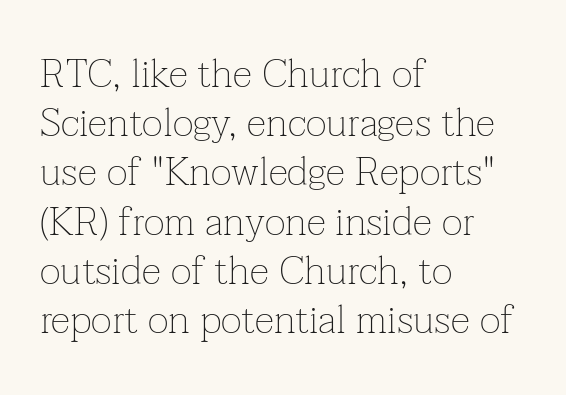
Character widths vary here, with narrow letters taking less room than wide ones. Glyph-to-glyph distance matches everyday printed text. Beneath every word, the page is bare. Where is the straight margin? On the left. Does the lettering tilt? It doesn't — this is upright.
